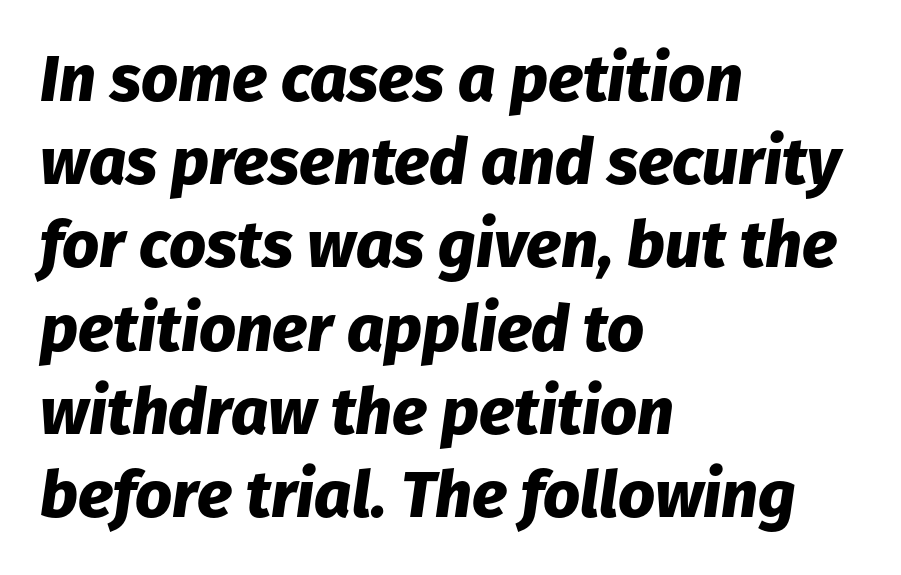
The image shows 65 px heavy type, italic (leaning right); set left-aligned, normal line spacing (1.28x), normal letter spacing, not underlined; low stroke contrast and a medium x-height.
